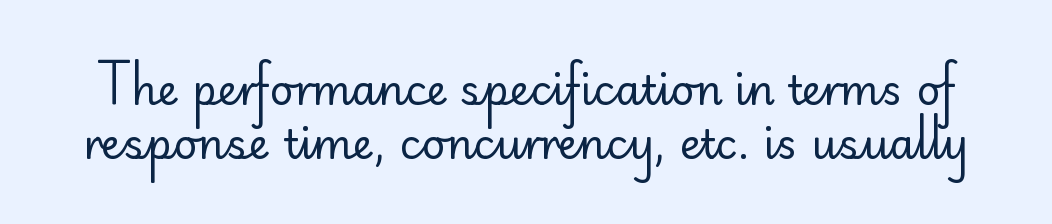
Q: Is the text bold? A: No.
Q: Is the text italic (slanted)? A: No, it is upright.
Q: Is the typeface a serif or a sans-serif typeface? A: Sans-serif.
Q: Is the text underlined? A: No.
Q: Is the spacing between letters normal or unusually wide? A: Normal.
Q: Is the spacing between lines tight, normal or loose? A: Normal.
Q: Width (condensed, normal, or wide)? A: Normal.
Q: Stroke contrast? A: Low.
Q: x-height? A: Small.
Q: Monospaced? A: No.
